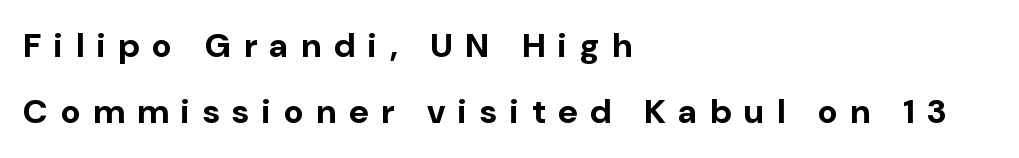
Q: Is the text bold? A: Yes.
Q: Is the text italic (slanted)? A: No, it is upright.
Q: Is the typeface a serif or a sans-serif typeface? A: Sans-serif.
Q: Is the text underlined? A: No.
Q: How is the paragraph aligned? A: Left-aligned.
Q: Is the spacing between letters normal or unusually wide? A: Unusually wide.
Q: Is the spacing between lines tight, normal or loose? A: Loose.
Q: Width (condensed, normal, or wide)? A: Normal.
Q: Stroke contrast? A: Low.
Q: x-height? A: Medium.
Q: Monospaced? A: No.
